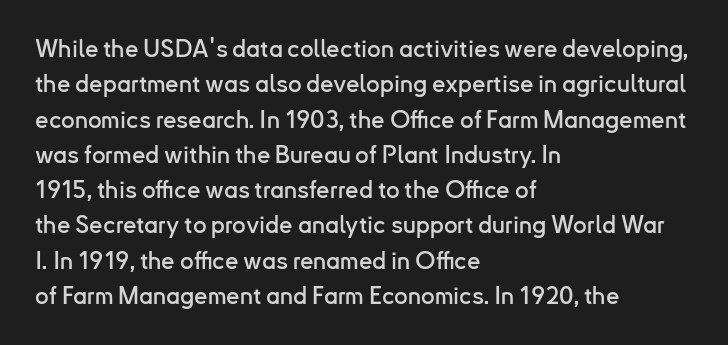
{"italic": "no", "underline": "no", "align": "left", "line_spacing": "normal", "line_spacing_ratio": 1.47, "letter_spacing": "normal", "letter_spacing_em": 0.0, "glyph_px": 24}
